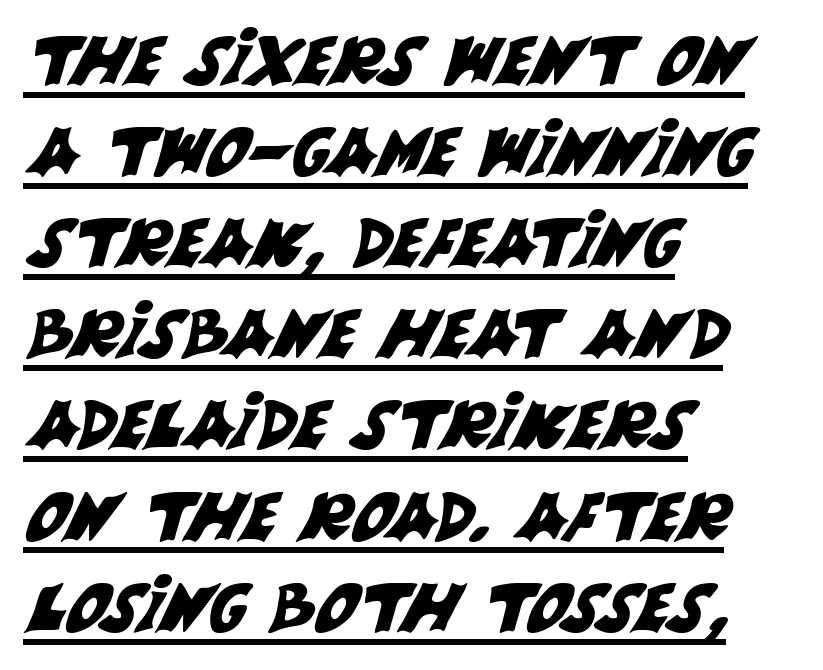
The image shows 67 px sans-serif type; set left-aligned, normal line spacing (1.36x), normal letter spacing, underlined; medium stroke contrast and a large x-height.
